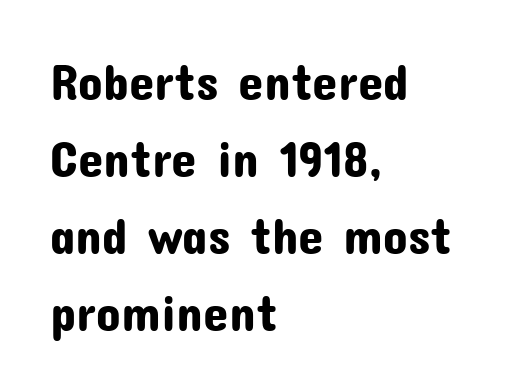
Q: Is the text italic (slanted)? A: No, it is upright.
Q: Is the typeface a serif or a sans-serif typeface? A: Sans-serif.
Q: Is the text underlined? A: No.
Q: How is the paragraph aligned? A: Left-aligned.
Q: Is the spacing between letters normal or unusually wide? A: Normal.
Q: Is the spacing between lines tight, normal or loose? A: Normal.
Q: Width (condensed, normal, or wide)? A: Normal.
Q: Stroke contrast? A: Low.
Q: x-height? A: Medium.
Q: Monospaced? A: No.
